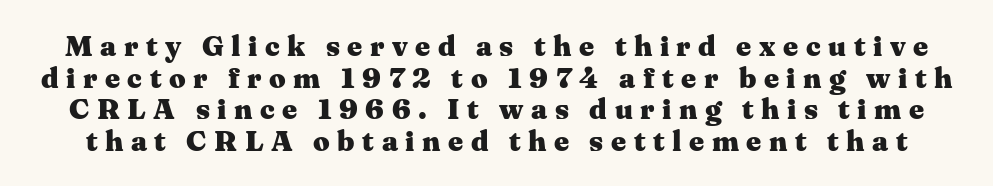
Q: Is the text bold? A: Yes.
Q: Is the text italic (slanted)? A: No, it is upright.
Q: Is the typeface a serif or a sans-serif typeface? A: Serif.
Q: Is the text underlined? A: No.
Q: Is the spacing between letters normal or unusually wide? A: Unusually wide.
Q: Is the spacing between lines tight, normal or loose? A: Tight.
Q: Width (condensed, normal, or wide)? A: Wide.
Q: Stroke contrast? A: Medium.
Q: x-height? A: Medium.
Q: Monospaced? A: No.
